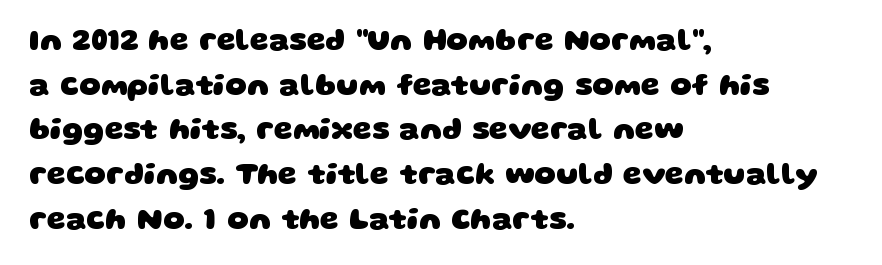
{"serif": "no", "bold": "yes", "weight": "heavy", "width": "wide", "stroke_contrast": "low", "x_height": "large", "monospaced": "no", "underline": "no", "align": "left", "line_spacing": "normal", "line_spacing_ratio": 1.49, "letter_spacing": "normal", "letter_spacing_em": 0.0, "glyph_px": 30}
